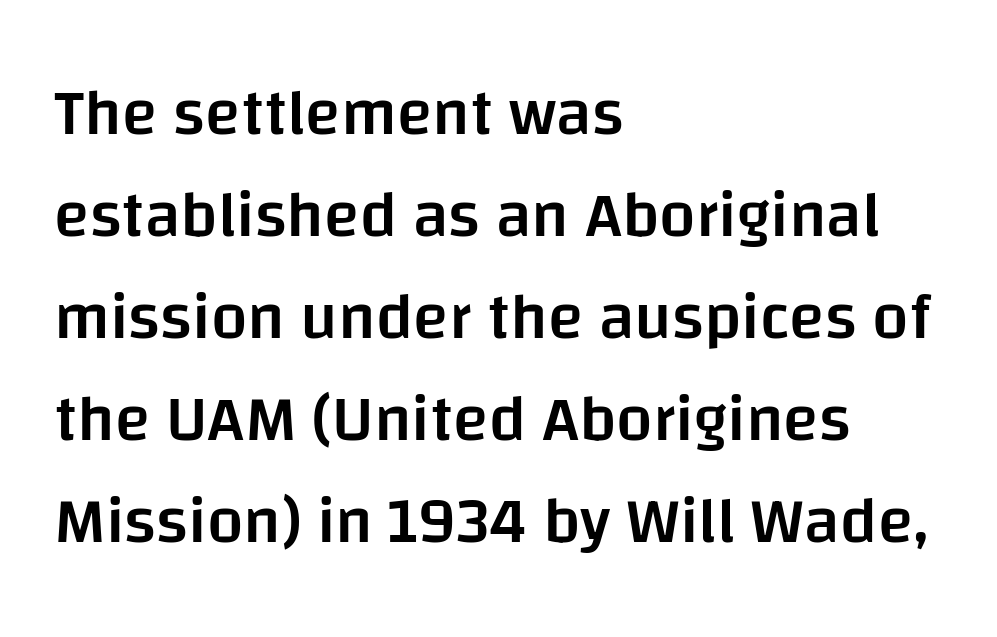
The passage shown is not underscored anywhere. A classic flush-left, rag-right setting is used for this passage. The designer went with a sans here, leaving each stem footless. Each letter keeps its own natural width here, so spacing adapts to shape. The strokes are fattened partway — semibold, not bold.
